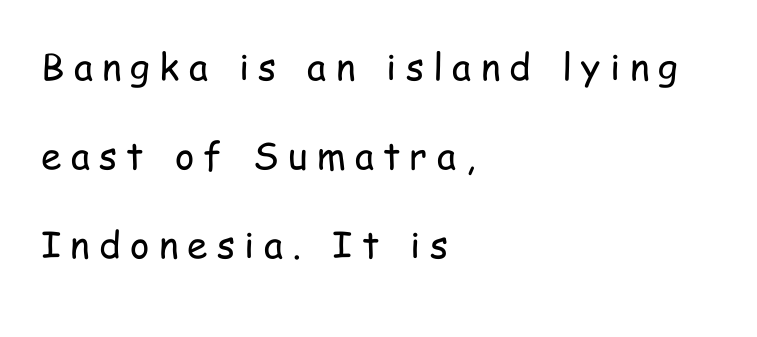
Q: Is the text bold? A: No.
Q: Is the text italic (slanted)? A: No, it is upright.
Q: Is the typeface a serif or a sans-serif typeface? A: Sans-serif.
Q: Is the text underlined? A: No.
Q: How is the paragraph aligned? A: Left-aligned.
Q: Is the spacing between letters normal or unusually wide? A: Unusually wide.
Q: Is the spacing between lines tight, normal or loose? A: Loose.
Q: Width (condensed, normal, or wide)? A: Condensed.
Q: Stroke contrast? A: Low.
Q: x-height? A: Medium.
Q: Monospaced? A: No.
